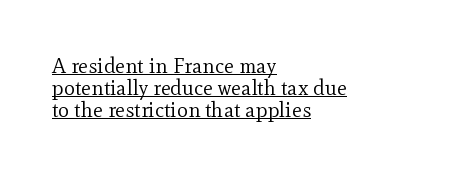
The image shows 21 px text type, upright; set left-aligned, tight line spacing (1.05x), normal letter spacing, underlined.
